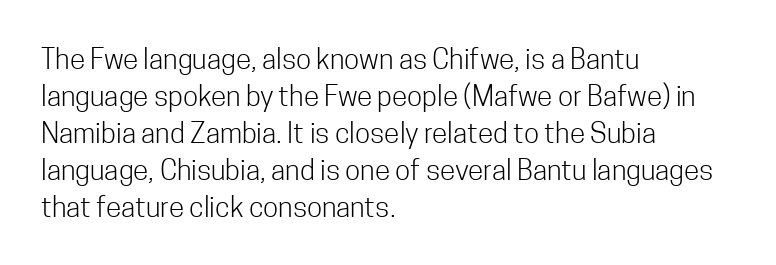
Looks like regular typesetting: each glyph gets only the width it needs. Decoration check: the copy has no underline. Left-aligned paragraph, ragged on the right. Characters follow at the spacing the type designer built in. Unlike a traditional serif, this face leaves its strokes unadorned.
